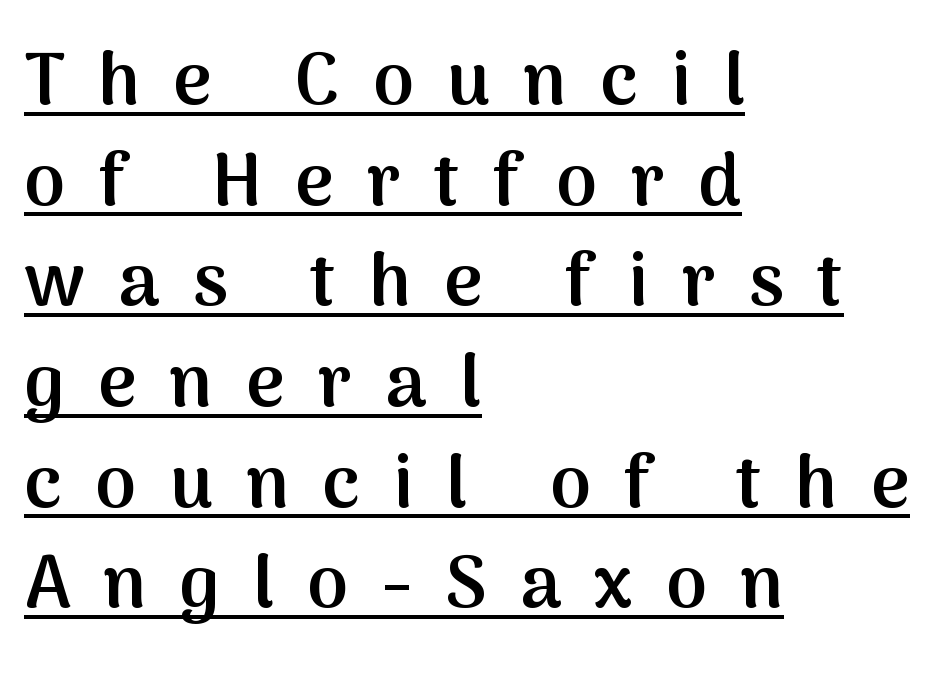
The image shows 74 px semibold sans-serif type, upright; set left-aligned, normal line spacing (1.36x), unusually wide letter spacing (+0.45 em), underlined; medium stroke contrast and a medium x-height.
